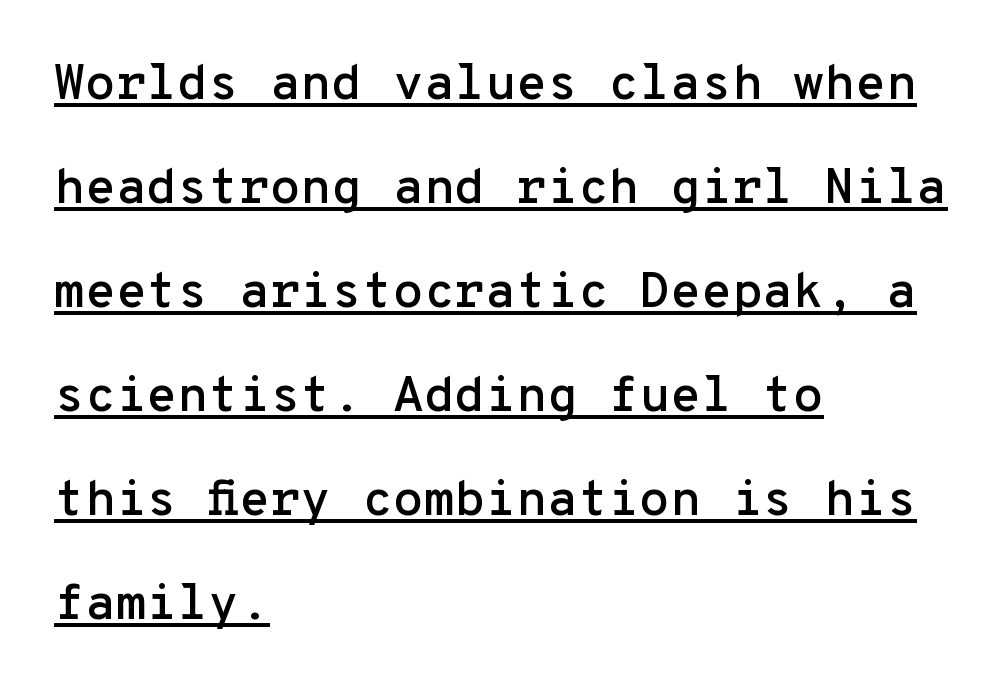
The image shows 50 px sans-serif type, upright, monospaced; set left-aligned, loose line spacing (2.08x), normal letter spacing, underlined; low stroke contrast and a medium x-height.
